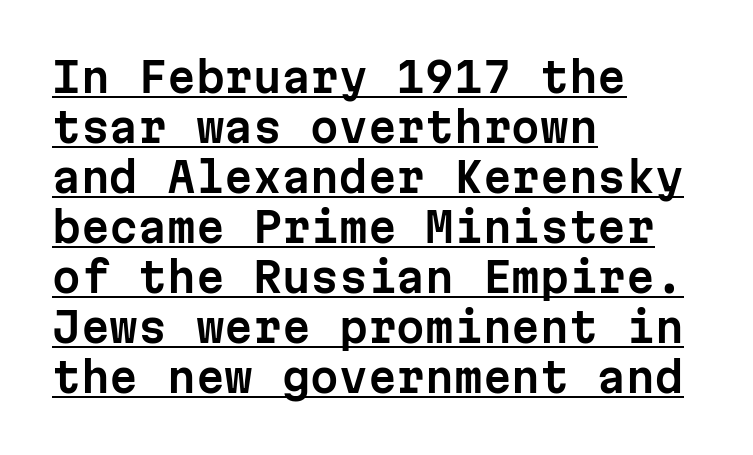
The image shows 41 px sans-serif type, upright, monospaced; set left-aligned, line spacing 1.22x, normal letter spacing, underlined; low stroke contrast and a medium x-height.
